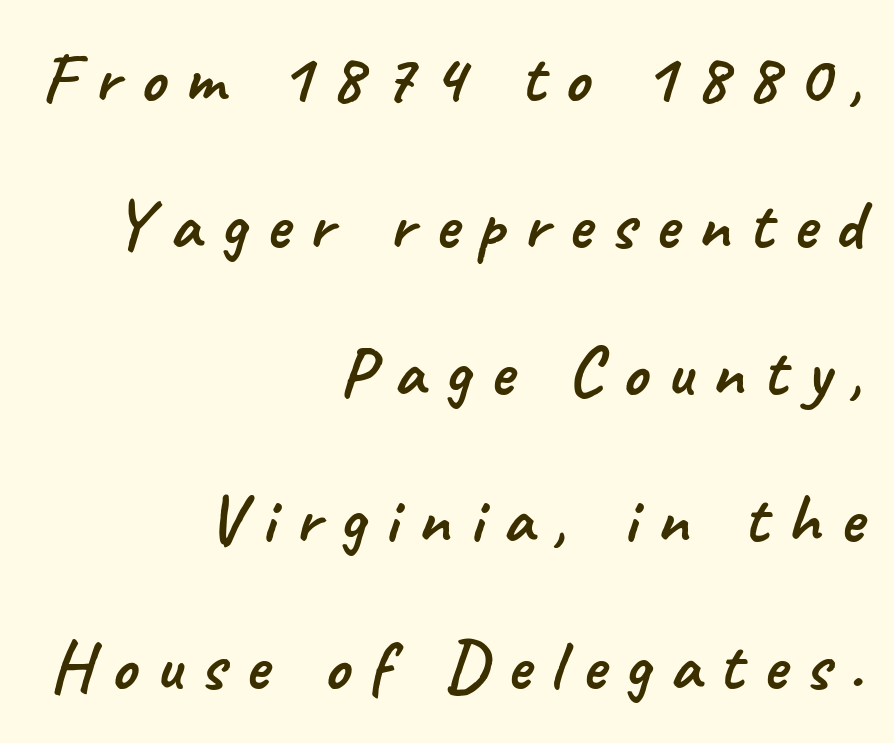
Q: Is the typeface a serif or a sans-serif typeface? A: Sans-serif.
Q: Is the text underlined? A: No.
Q: How is the paragraph aligned? A: Right-aligned.
Q: Is the spacing between letters normal or unusually wide? A: Unusually wide.
Q: Is the spacing between lines tight, normal or loose? A: Loose.
Q: Width (condensed, normal, or wide)? A: Normal.
Q: Stroke contrast? A: Low.
Q: x-height? A: Small.
Q: Monospaced? A: No.
